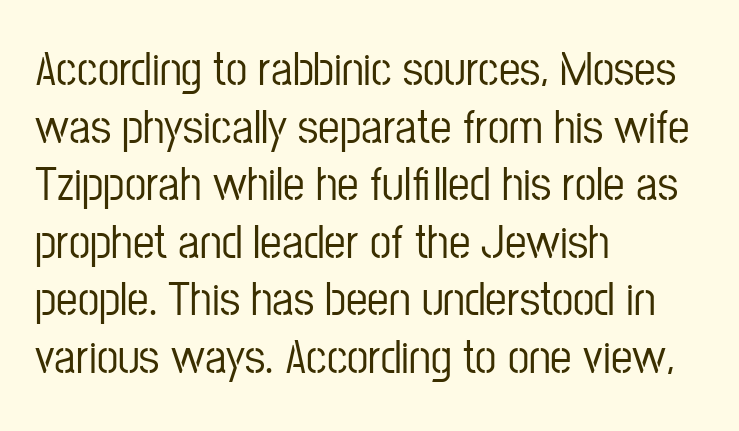
Q: Is the text italic (slanted)? A: No, it is upright.
Q: Is the typeface a serif or a sans-serif typeface? A: Sans-serif.
Q: Is the text underlined? A: No.
Q: How is the paragraph aligned? A: Left-aligned.
Q: Is the spacing between letters normal or unusually wide? A: Normal.
Q: Width (condensed, normal, or wide)? A: Condensed.
Q: Stroke contrast? A: Low.
Q: x-height? A: Medium.
Q: Monospaced? A: No.
